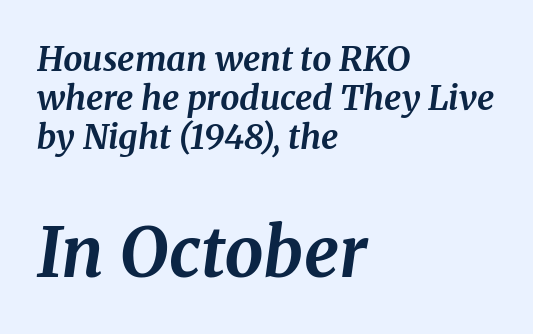
The image shows 69 px bold serif type, italic (leaning right); set left-aligned, tight line spacing (1.15x), normal letter spacing, not underlined; the second (bottom) block is 2.03x larger; medium stroke contrast and a medium x-height.
